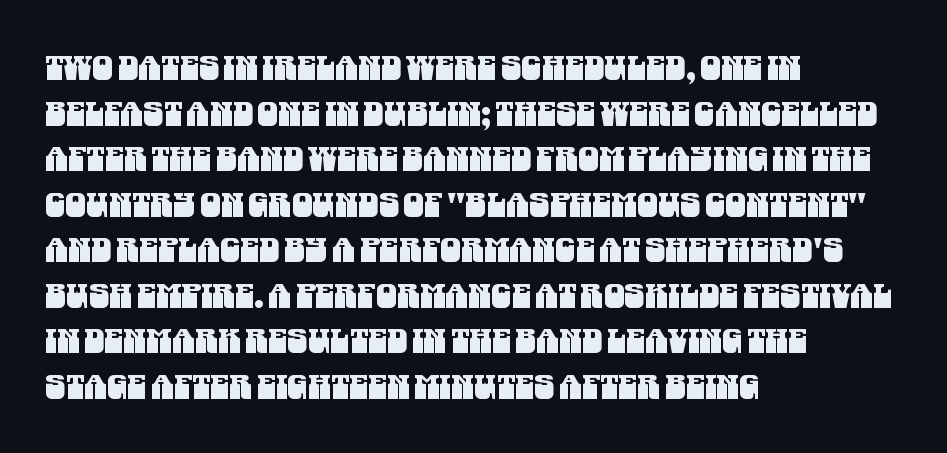
Q: Is the typeface a serif or a sans-serif typeface? A: Sans-serif.
Q: Is the text underlined? A: No.
Q: How is the paragraph aligned? A: Left-aligned.
Q: Is the spacing between letters normal or unusually wide? A: Normal.
Q: Is the spacing between lines tight, normal or loose? A: Normal.
Q: Width (condensed, normal, or wide)? A: Condensed.
Q: Stroke contrast? A: Medium.
Q: x-height? A: Large.
Q: Monospaced? A: No.
